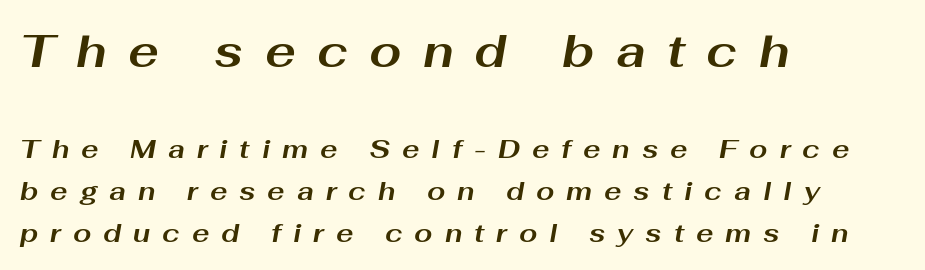
The face used here is proportionally spaced, like ordinary book or web type. The face used here is rendered with a markedly widened letterfit. On the weight axis this lands at bold, roughly 700. Large over small — that's the arrangement of the two blocks here. Every character sits at an angle, as italics do.
